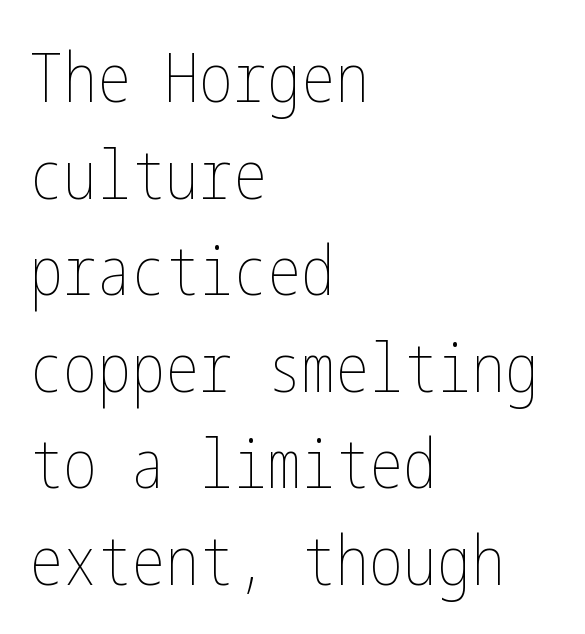
The image shows 68 px thin, condensed type, upright; set left-aligned, normal line spacing (1.42x), normal letter spacing, not underlined; low stroke contrast and a medium x-height.
